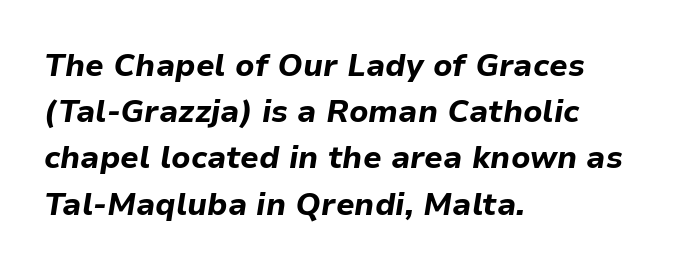
{"italic": "yes", "lean": "right", "slant_degrees": 9, "bold": "yes", "weight": "bold", "width": "normal", "stroke_contrast": "low", "x_height": "medium", "monospaced": "no", "underline": "no", "align": "left", "line_spacing": "normal", "line_spacing_ratio": 1.49, "letter_spacing": "normal", "letter_spacing_em": 0.0, "glyph_px": 31}
